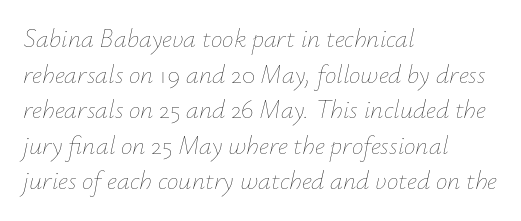
Does the leading feel generous? No, just average. Short note: letters normally spaced. The face looks like a standard text weight, possibly lighter. Short and long lines alike share a common starting point at left. A bare baseline throughout the passage.
